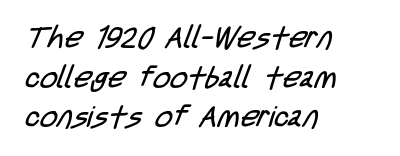
The image shows 30 px regular-weight, condensed sans-serif type; set left-aligned, normal line spacing (1.32x), normal letter spacing, not underlined; low stroke contrast and a large x-height.
